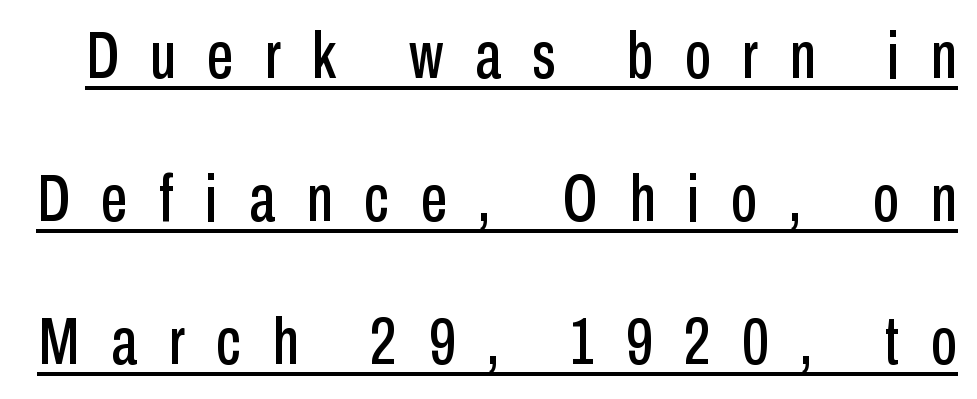
{"serif": "no", "italic": "no", "width": "condensed", "stroke_contrast": "low", "x_height": "medium", "monospaced": "no", "underline": "yes", "line_spacing": "loose", "line_spacing_ratio": 2.17, "letter_spacing": "wide", "letter_spacing_em": 0.48, "glyph_px": 66}
